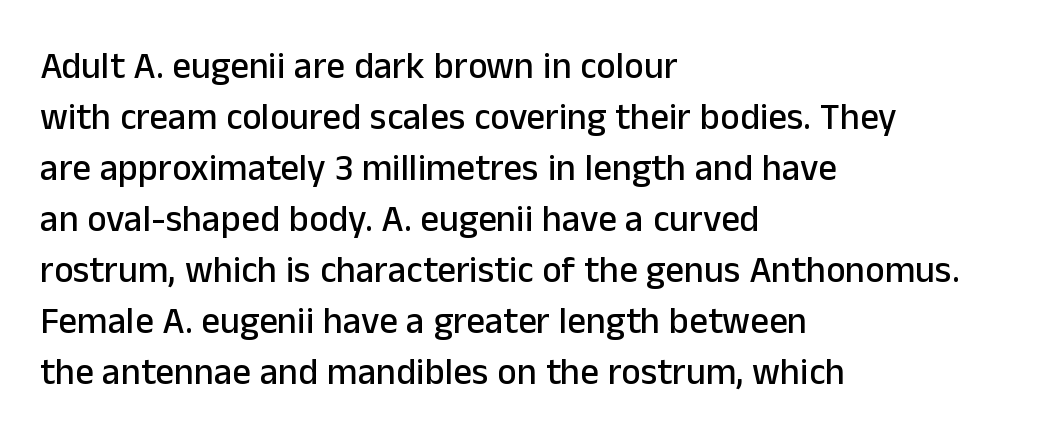
Q: Is the text italic (slanted)? A: No, it is upright.
Q: Is the typeface a serif or a sans-serif typeface? A: Sans-serif.
Q: Is the text underlined? A: No.
Q: How is the paragraph aligned? A: Left-aligned.
Q: Is the spacing between letters normal or unusually wide? A: Normal.
Q: Is the spacing between lines tight, normal or loose? A: Normal.
Q: Width (condensed, normal, or wide)? A: Normal.
Q: Stroke contrast? A: Low.
Q: x-height? A: Medium.
Q: Monospaced? A: No.
